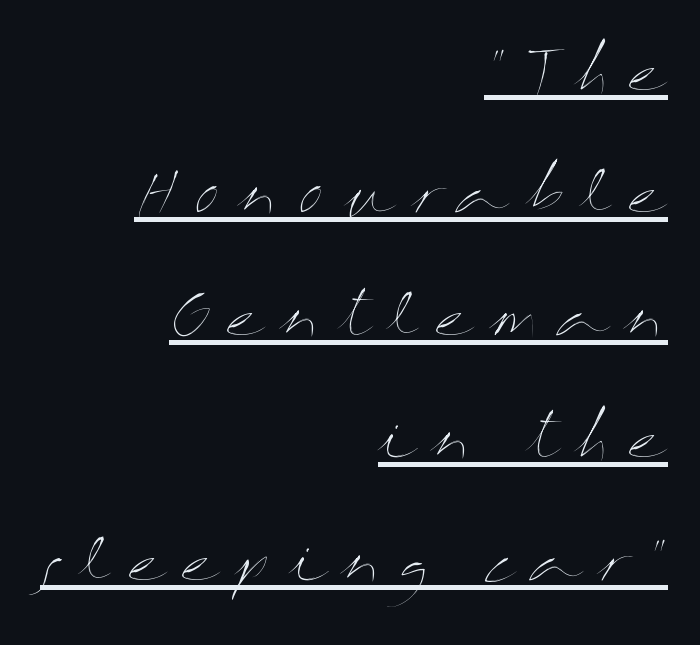
Q: Is the text bold? A: No.
Q: Is the text italic (slanted)? A: Yes.
Q: Is the text underlined? A: Yes.
Q: How is the paragraph aligned? A: Right-aligned.
Q: Is the spacing between letters normal or unusually wide? A: Unusually wide.
Q: Is the spacing between lines tight, normal or loose? A: Loose.
Q: Width (condensed, normal, or wide)? A: Wide.
Q: Stroke contrast? A: Medium.
Q: x-height? A: Medium.
Q: Monospaced? A: No.
